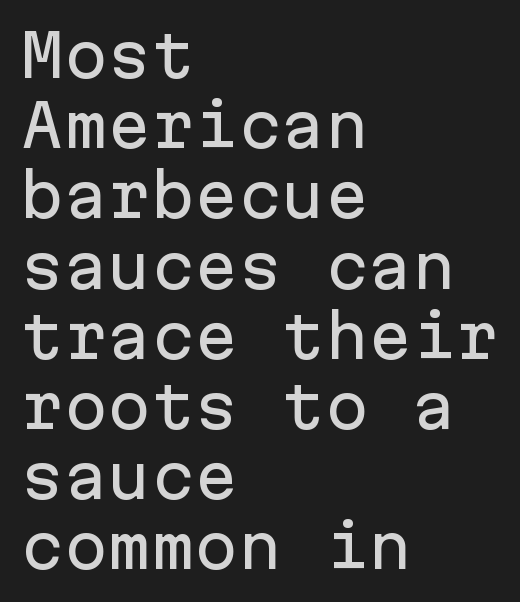
This rendering features lettering with no underline. Think of a typewriter: that constant character pitch is what you see here. The ragged edge is on the right, which tells us the setting is flush left. The tracking reads as untouched default to a designer's eye.
